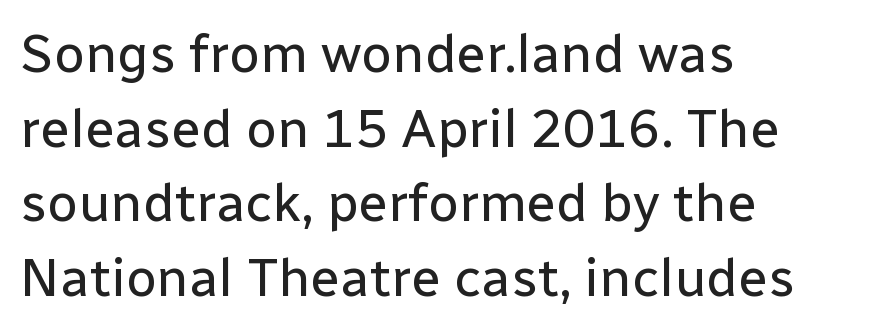
Q: Is the text bold? A: No.
Q: Is the text italic (slanted)? A: No, it is upright.
Q: Is the typeface a serif or a sans-serif typeface? A: Sans-serif.
Q: Is the text underlined? A: No.
Q: How is the paragraph aligned? A: Left-aligned.
Q: Is the spacing between letters normal or unusually wide? A: Normal.
Q: Is the spacing between lines tight, normal or loose? A: Normal.
Q: Width (condensed, normal, or wide)? A: Normal.
Q: Stroke contrast? A: Low.
Q: x-height? A: Medium.
Q: Monospaced? A: No.
